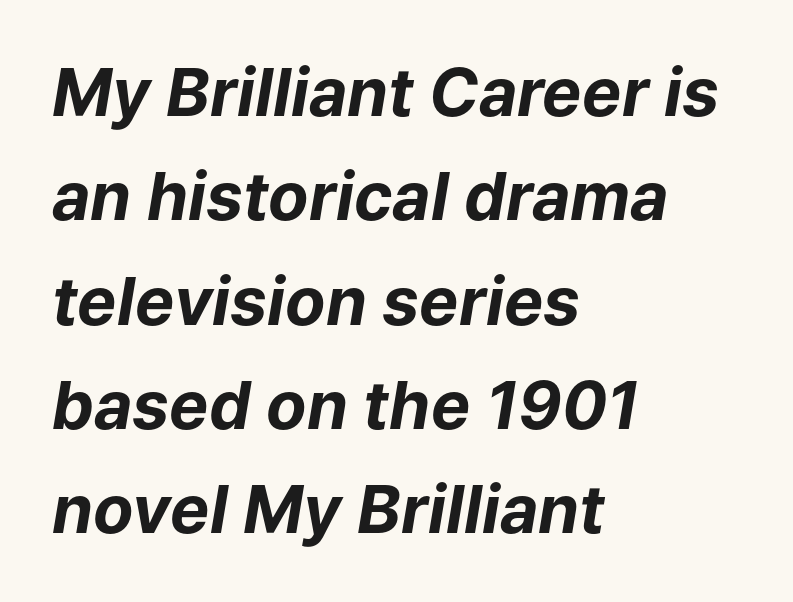
{"italic": "yes", "lean": "right", "slant_degrees": 9, "bold": "yes", "weight": "bold", "width": "normal", "stroke_contrast": "low", "x_height": "medium", "monospaced": "no", "underline": "no", "align": "left", "line_spacing": "normal", "line_spacing_ratio": 1.58, "letter_spacing": "normal", "letter_spacing_em": 0.0, "glyph_px": 66}
